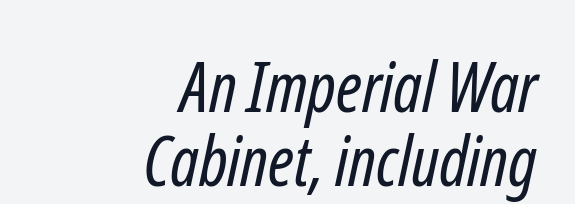
The image shows 69 px regular-weight, condensed sans-serif type; set right-aligned, tight line spacing (1.07x), normal letter spacing, not underlined; low stroke contrast and a medium x-height.
